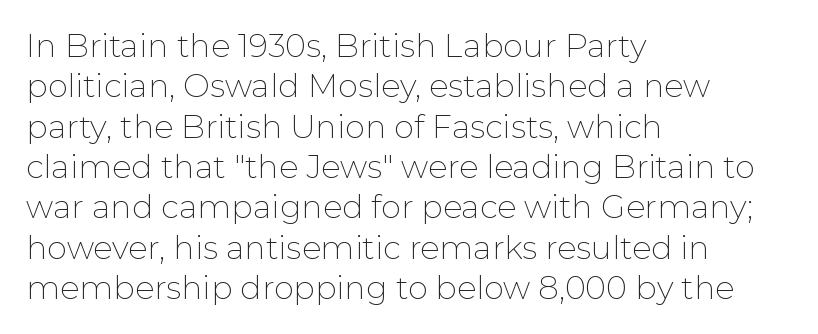
Successive baselines arrive at the customary interval. What stands out about the letter spacing? Nothing — it is the standard amount. Tall strokes in this sample are plumb rather than angled. The passage shown is typed in a proportional face where columns would drift. Layout note: lines flush left.
